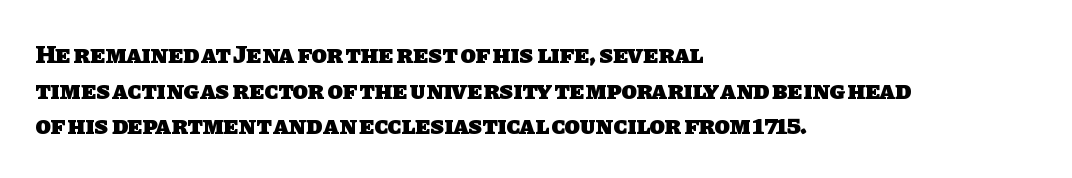
Q: Is the text bold? A: Yes.
Q: Is the text underlined? A: No.
Q: How is the paragraph aligned? A: Left-aligned.
Q: Is the spacing between letters normal or unusually wide? A: Normal.
Q: Is the spacing between lines tight, normal or loose? A: Normal.
